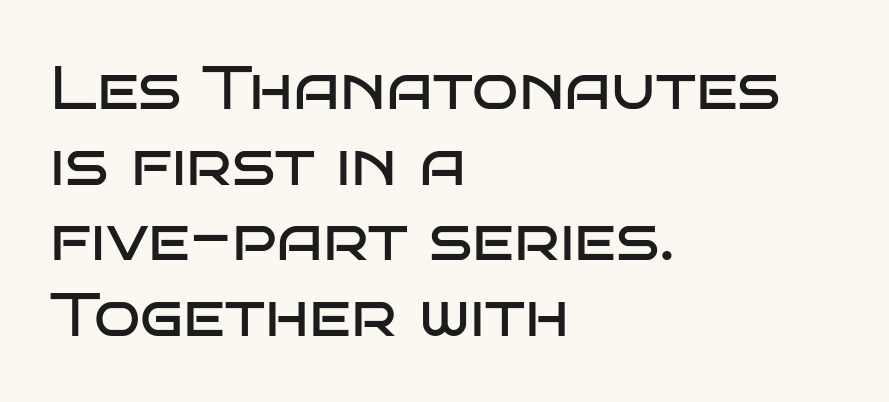
Q: Is the text bold? A: No.
Q: Is the text italic (slanted)? A: No, it is upright.
Q: Is the typeface a serif or a sans-serif typeface? A: Sans-serif.
Q: Is the text underlined? A: No.
Q: How is the paragraph aligned? A: Left-aligned.
Q: Is the spacing between letters normal or unusually wide? A: Normal.
Q: Width (condensed, normal, or wide)? A: Wide.
Q: Stroke contrast? A: Low.
Q: x-height? A: Large.
Q: Monospaced? A: No.
